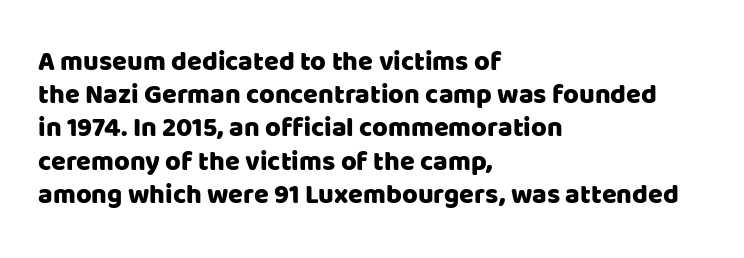
The image shows 27 px text type, upright; set left-aligned, line spacing 1.23x, normal letter spacing, not underlined.
